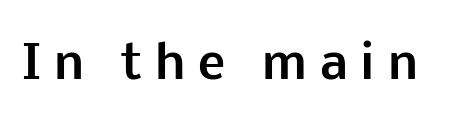
{"serif": "no", "italic": "no", "bold": "yes", "weight": "bold", "width": "normal", "stroke_contrast": "low", "x_height": "medium", "monospaced": "no", "underline": "no", "letter_spacing": "wide", "letter_spacing_em": 0.28, "glyph_px": 46}
